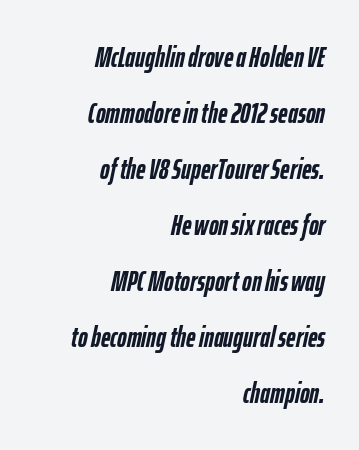
Q: Is the text bold? A: Yes.
Q: Is the text italic (slanted)? A: Yes, it leans right by about 12 degrees.
Q: Is the text underlined? A: No.
Q: How is the paragraph aligned? A: Right-aligned.
Q: Is the spacing between letters normal or unusually wide? A: Normal.
Q: Is the spacing between lines tight, normal or loose? A: Loose.
Q: Width (condensed, normal, or wide)? A: Condensed.
Q: Stroke contrast? A: Low.
Q: x-height? A: Medium.
Q: Monospaced? A: No.
